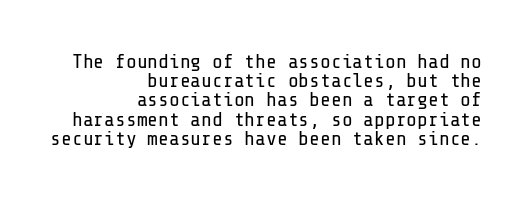
The image shows 20 px text type, upright; set right-aligned, tight line spacing (0.96x), normal letter spacing, not underlined.
